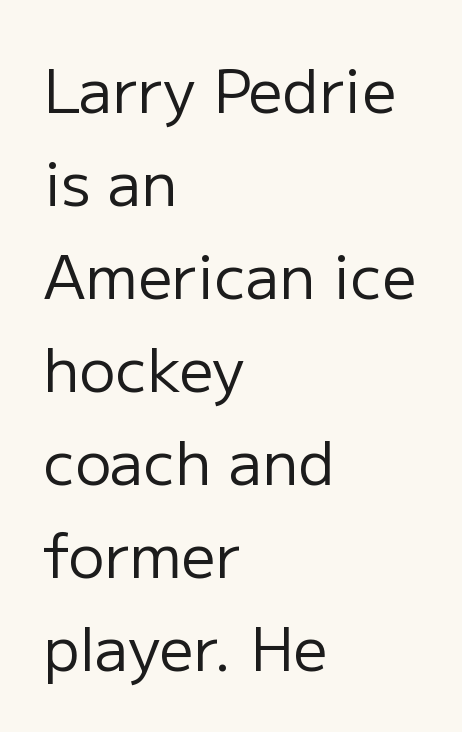
Lines of text with bare space underneath. Compared with typical paragraphs, the rows here are spaced about the same. Here the designer chose a conventional face with non-uniform glyph widths. If you drew a ruler down the left edge, every line would touch it. Vertical stems look standard width or narrower in stroke. The horizontal fit of the characters is conventional and even.
